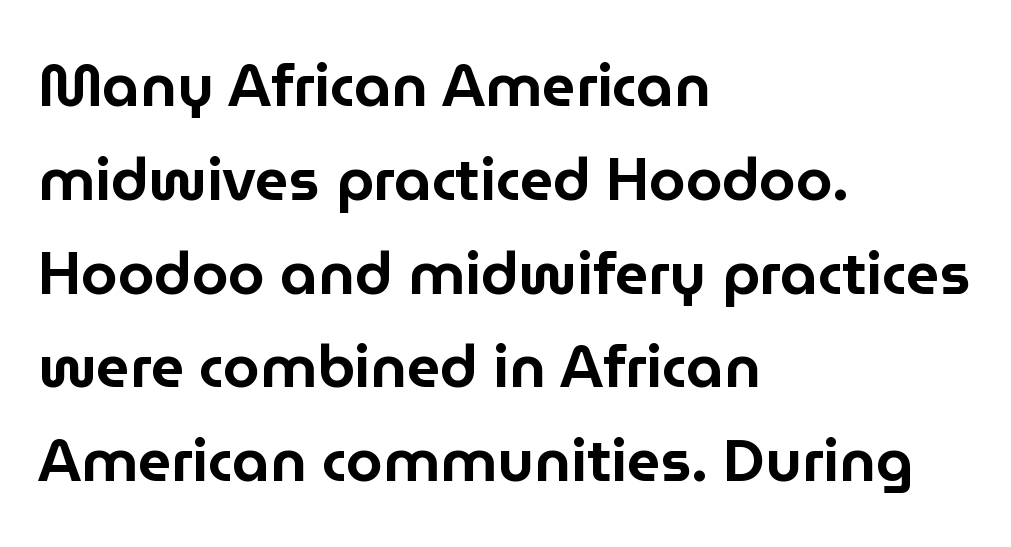
{"serif": "no", "italic": "no", "width": "normal", "stroke_contrast": "low", "x_height": "medium", "monospaced": "no", "underline": "no", "align": "left", "line_spacing": "normal", "line_spacing_ratio": 1.59, "letter_spacing": "normal", "letter_spacing_em": 0.0, "glyph_px": 59}
